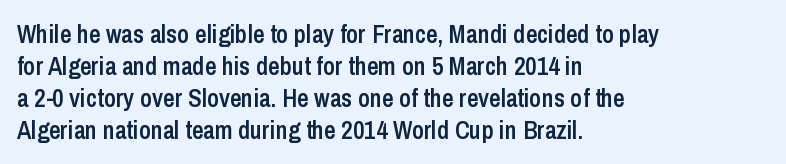
{"italic": "no", "bold": "semi", "underline": "no", "align": "left", "line_spacing": "normal", "line_spacing_ratio": 1.28, "letter_spacing": "normal", "letter_spacing_em": 0.0, "glyph_px": 25}
